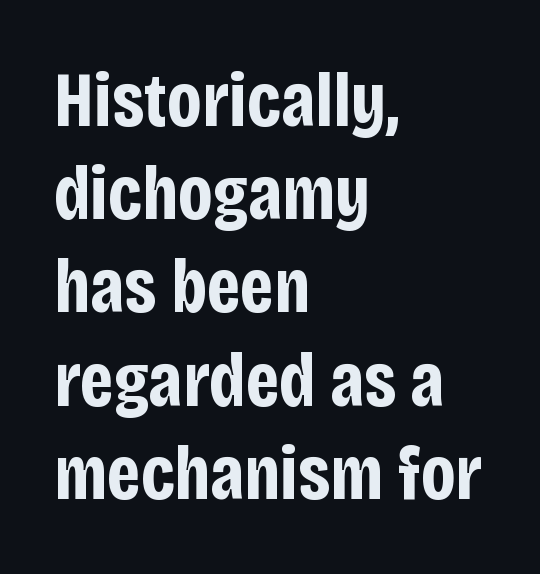
{"serif": "no", "italic": "no", "bold": "yes", "weight": "bold", "width": "condensed", "stroke_contrast": "low", "x_height": "large", "monospaced": "no", "underline": "no", "align": "left", "line_spacing_ratio": 1.21, "letter_spacing": "normal", "letter_spacing_em": 0.0, "glyph_px": 77}
